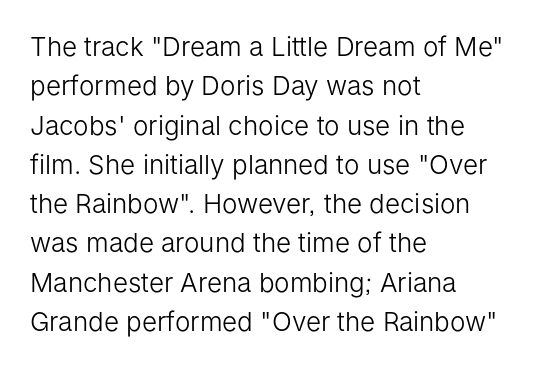
Q: Is the text bold? A: No.
Q: Is the text italic (slanted)? A: No, it is upright.
Q: Is the text underlined? A: No.
Q: How is the paragraph aligned? A: Left-aligned.
Q: Is the spacing between letters normal or unusually wide? A: Normal.
Q: Is the spacing between lines tight, normal or loose? A: Normal.
